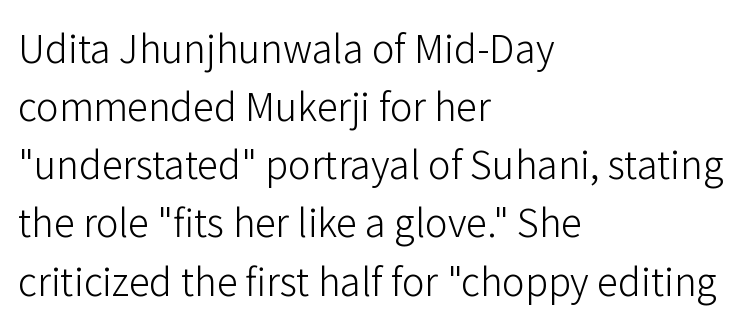
Q: Is the text bold? A: No.
Q: Is the text italic (slanted)? A: No, it is upright.
Q: Is the typeface a serif or a sans-serif typeface? A: Sans-serif.
Q: Is the text underlined? A: No.
Q: How is the paragraph aligned? A: Left-aligned.
Q: Is the spacing between letters normal or unusually wide? A: Normal.
Q: Is the spacing between lines tight, normal or loose? A: Normal.
Q: Width (condensed, normal, or wide)? A: Normal.
Q: Stroke contrast? A: Low.
Q: x-height? A: Medium.
Q: Monospaced? A: No.
